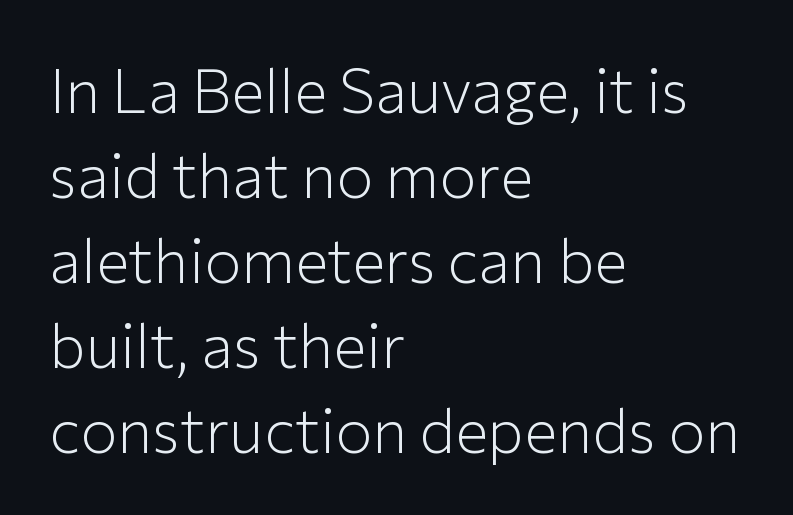
Q: Is the text bold? A: No.
Q: Is the text italic (slanted)? A: No, it is upright.
Q: Is the typeface a serif or a sans-serif typeface? A: Sans-serif.
Q: Is the text underlined? A: No.
Q: How is the paragraph aligned? A: Left-aligned.
Q: Is the spacing between letters normal or unusually wide? A: Normal.
Q: Is the spacing between lines tight, normal or loose? A: Normal.
Q: Width (condensed, normal, or wide)? A: Normal.
Q: Stroke contrast? A: Low.
Q: x-height? A: Medium.
Q: Monospaced? A: No.
